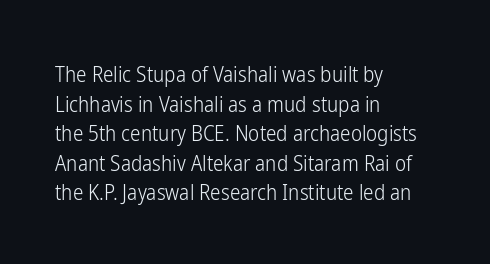
The image shows 21 px text type, upright; set left-aligned, normal line spacing (1.41x), normal letter spacing, not underlined.
